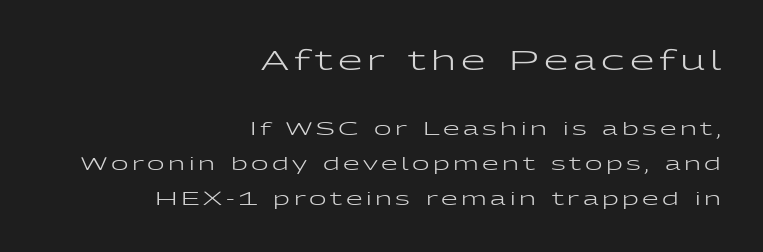
Q: Is the text bold? A: No.
Q: Is the text italic (slanted)? A: No, it is upright.
Q: Is the typeface a serif or a sans-serif typeface? A: Sans-serif.
Q: Is the text underlined? A: No.
Q: How is the paragraph aligned? A: Right-aligned.
Q: Which block of text is set in a larger size, the first (top) or the second (bottom)? A: The first (top) one.
Q: Width (condensed, normal, or wide)? A: Wide.
Q: Stroke contrast? A: Low.
Q: x-height? A: Medium.
Q: Monospaced? A: No.
